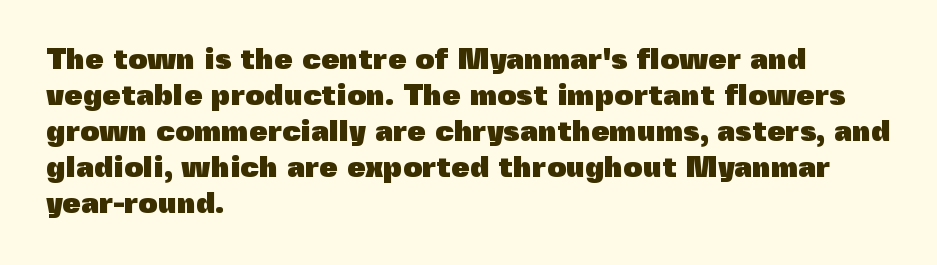
Words float on clear page, feet unadorned. Observe the ordinary spacing: letters are neighbours, not strangers. The lettering stays uniformly vertical, giving the passage a roman look. Is the block centered? No — it sits flush against the left margin. The designer went with a sans here, leaving each stem footless. Character widths vary here, with narrow letters taking less room than wide ones.
